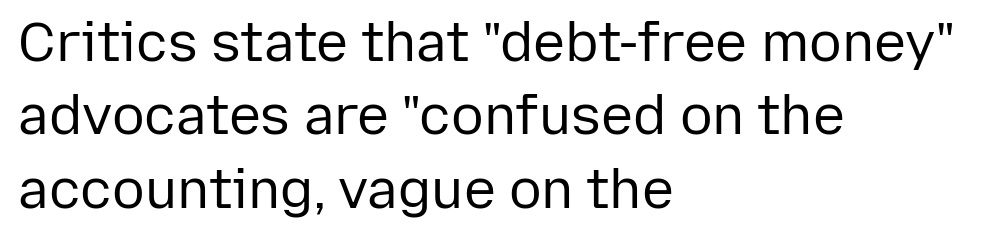
Rendered with straight, roman letterforms. Is there much room between lines? A standard amount, neither cramped nor airy. All the whitespace from short lines collects on the right. Type style note: lacks serifs.
